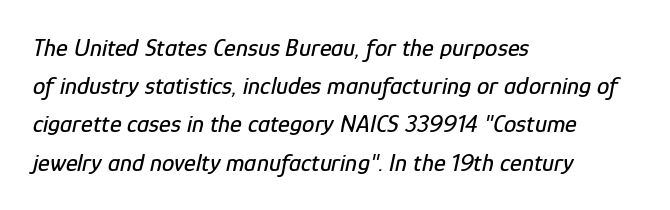
{"italic": "yes", "lean": "right", "slant_degrees": 12, "underline": "no", "align": "left", "line_spacing": "normal", "line_spacing_ratio": 1.53, "letter_spacing": "normal", "letter_spacing_em": 0.0, "glyph_px": 25}
